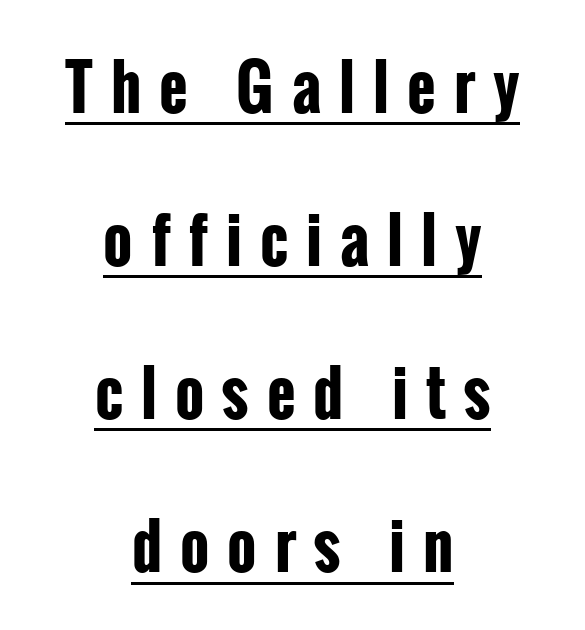
Spacing verdict: proportional, widths tailored to each character. Every word sits above its own underline. In terms of letterspacing, this is a distinctly airy, spread setting. The rag falls on both sides of this text block equally. Plenty of ink on the page — the face is bold.
